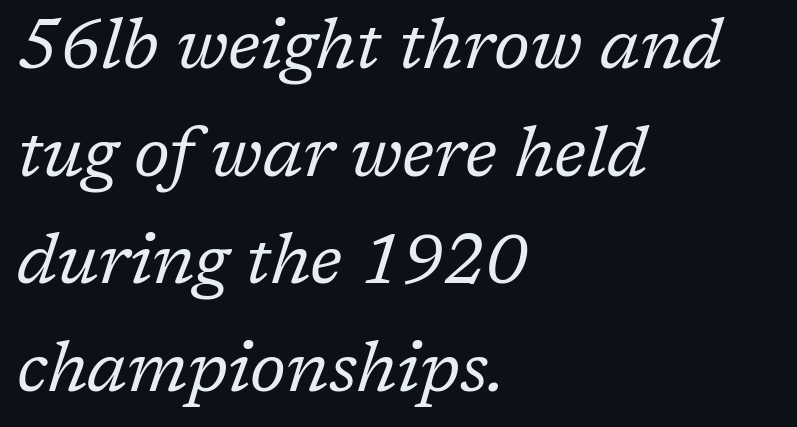
Q: Is the text bold? A: No.
Q: Is the text italic (slanted)? A: Yes, it leans right by about 17 degrees.
Q: Is the typeface a serif or a sans-serif typeface? A: Serif.
Q: Is the text underlined? A: No.
Q: How is the paragraph aligned? A: Left-aligned.
Q: Is the spacing between letters normal or unusually wide? A: Normal.
Q: Is the spacing between lines tight, normal or loose? A: Normal.
Q: Width (condensed, normal, or wide)? A: Normal.
Q: Stroke contrast? A: Low.
Q: x-height? A: Medium.
Q: Monospaced? A: No.
